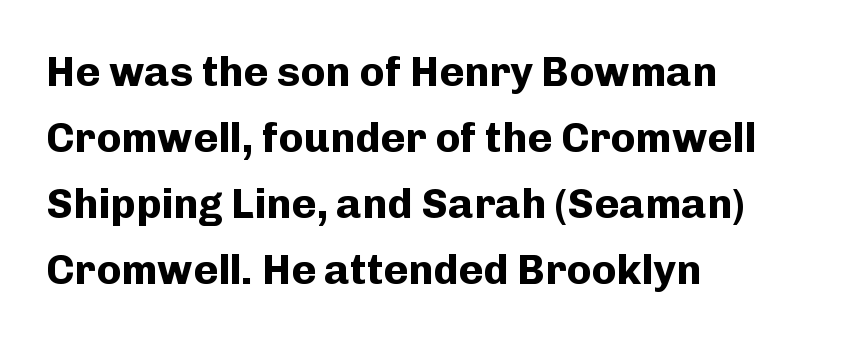
The image shows 42 px bold sans-serif type, upright; set left-aligned, normal line spacing (1.57x), normal letter spacing, not underlined; low stroke contrast and a medium x-height.
